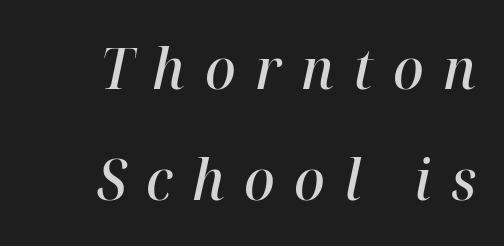
{"italic": "yes", "lean": "right", "slant_degrees": 12, "bold": "semi", "weight": "semibold", "width": "normal", "stroke_contrast": "high", "x_height": "medium", "monospaced": "no", "underline": "no", "align": "right", "line_spacing": "loose", "line_spacing_ratio": 1.95, "letter_spacing": "wide", "letter_spacing_em": 0.34, "glyph_px": 57}
